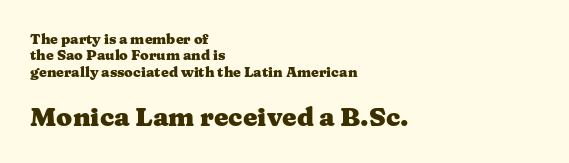
Q: Is the text bold? A: Yes.
Q: Is the text italic (slanted)? A: No, it is upright.
Q: Is the text underlined? A: No.
Q: How is the paragraph aligned? A: Left-aligned.
Q: Is the spacing between letters normal or unusually wide? A: Normal.
Q: Which block of text is set in a larger size, the first (top) or the second (bottom)? A: The second (bottom) one.
